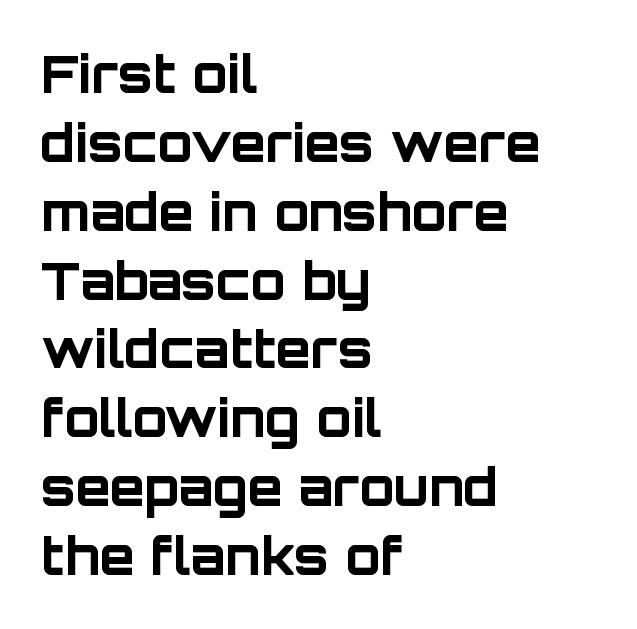
Standard letterfit; no display-style spreading of the glyphs. The glyphs in this specimen are sans serif. Do the characters align in a grid? No, the font is proportional. The passage shown stacks its lines at a standard gap. The gap between lines stays unmarked.
